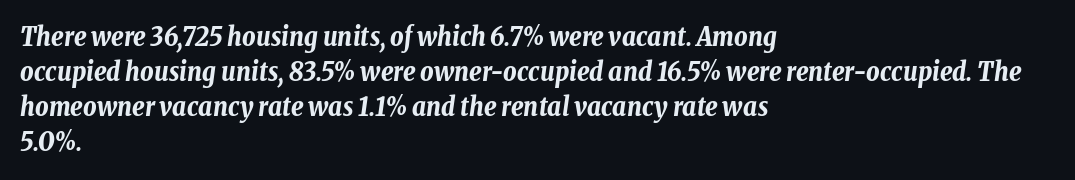
Q: Is the text bold? A: Yes.
Q: Is the text italic (slanted)? A: Yes, it leans right by about 8 degrees.
Q: Is the text underlined? A: No.
Q: How is the paragraph aligned? A: Left-aligned.
Q: Is the spacing between letters normal or unusually wide? A: Normal.
Q: Is the spacing between lines tight, normal or loose? A: Normal.
